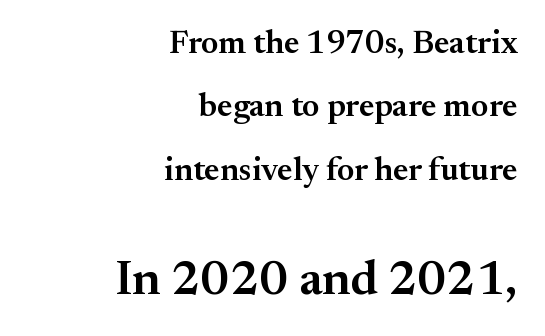
Q: Is the text bold? A: Semi-bold.
Q: Is the text italic (slanted)? A: No, it is upright.
Q: Is the typeface a serif or a sans-serif typeface? A: Serif.
Q: Is the text underlined? A: No.
Q: How is the paragraph aligned? A: Right-aligned.
Q: Is the spacing between letters normal or unusually wide? A: Normal.
Q: Is the spacing between lines tight, normal or loose? A: Loose.
Q: Which block of text is set in a larger size, the first (top) or the second (bottom)? A: The second (bottom) one.
Q: Width (condensed, normal, or wide)? A: Normal.
Q: Stroke contrast? A: Medium.
Q: x-height? A: Small.
Q: Monospaced? A: No.
